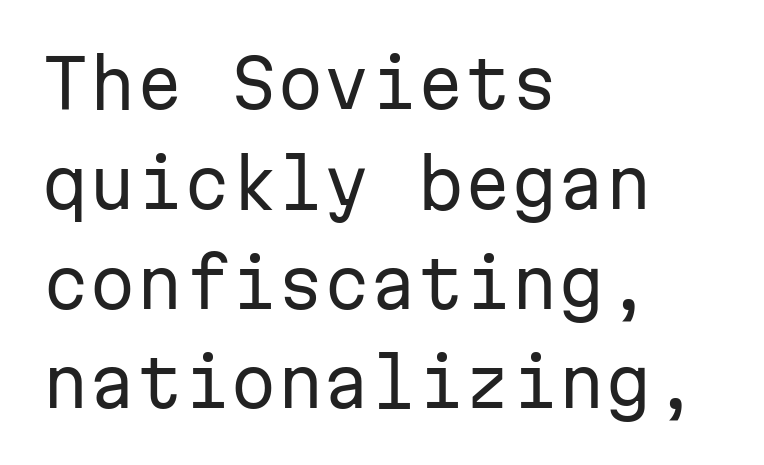
Q: Is the text bold? A: No.
Q: Is the text italic (slanted)? A: No, it is upright.
Q: Is the typeface a serif or a sans-serif typeface? A: Sans-serif.
Q: Is the text underlined? A: No.
Q: How is the paragraph aligned? A: Left-aligned.
Q: Is the spacing between letters normal or unusually wide? A: Normal.
Q: Is the spacing between lines tight, normal or loose? A: Normal.
Q: Width (condensed, normal, or wide)? A: Normal.
Q: Stroke contrast? A: Low.
Q: x-height? A: Medium.
Q: Monospaced? A: Yes.
